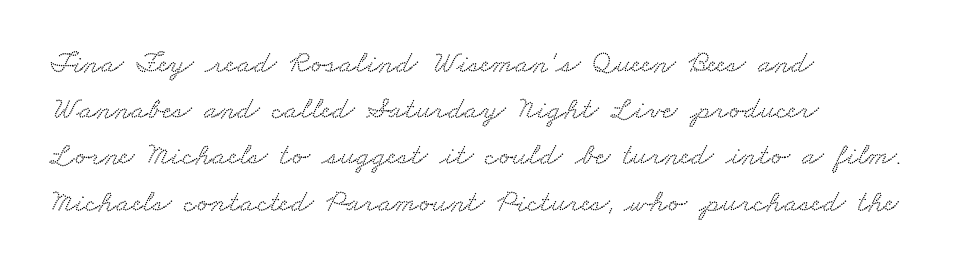
The image shows 31 px wide serif type; set left-aligned, normal line spacing (1.49x), normal letter spacing, not underlined; low stroke contrast and a small x-height.
